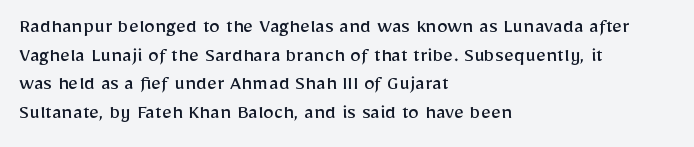
Check the space under the baseline: it is left empty. Characters follow at the spacing the type designer built in. These glyphs show unthickened strokes, regular width or finer. This is the regular roman posture of the typeface. A typesetter would call this leading conventional body-copy spacing. The compositor pushed each line to the left boundary.
